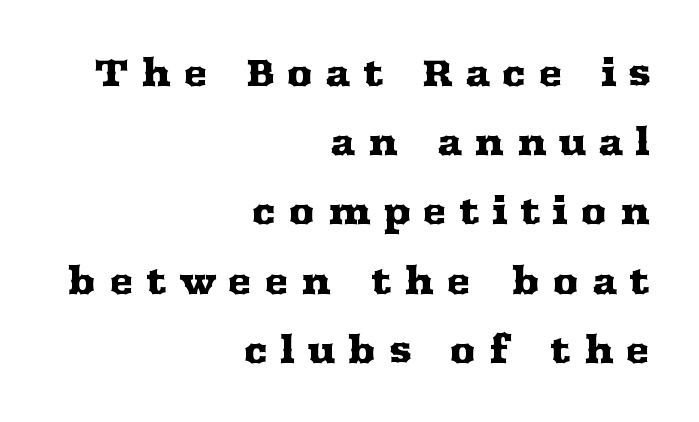
The image shows 37 px wide serif type, upright; set right-aligned, line spacing 1.87x, unusually wide letter spacing (+0.32 em), not underlined; medium stroke contrast and a medium x-height.
